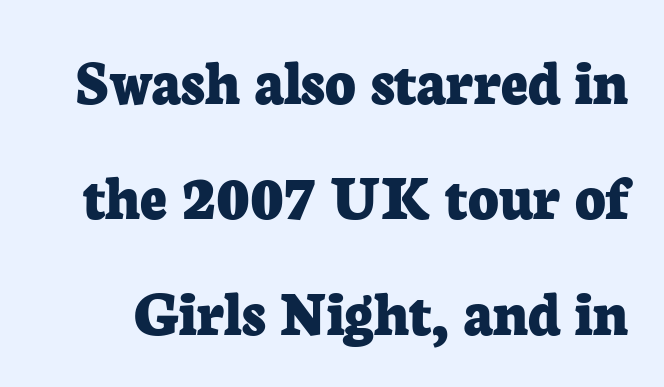
The image shows 66 px bold serif type, upright; set line spacing 1.75x, normal letter spacing, not underlined; low stroke contrast and a medium x-height.
